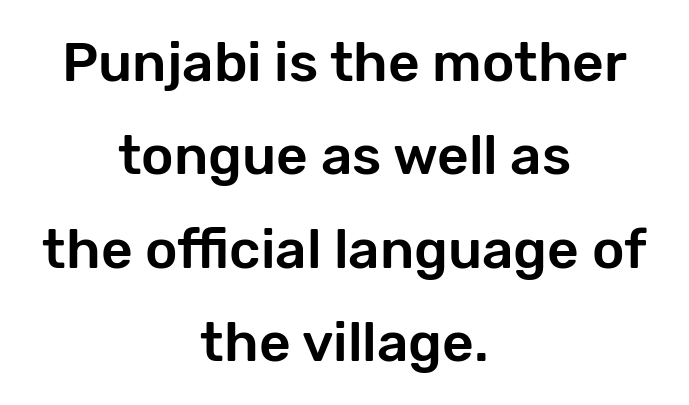
{"serif": "no", "italic": "no", "width": "normal", "stroke_contrast": "low", "x_height": "medium", "monospaced": "no", "underline": "no", "align": "center", "line_spacing": "normal", "line_spacing_ratio": 1.7, "letter_spacing": "normal", "letter_spacing_em": 0.0, "glyph_px": 55}
